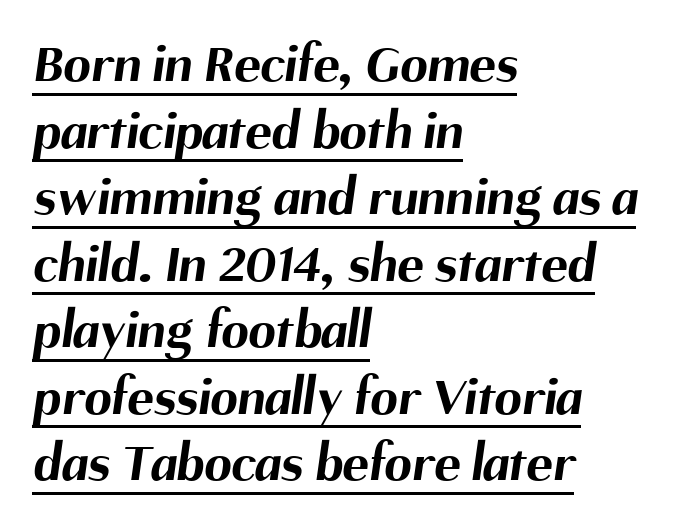
The image shows 55 px bold sans-serif type; set left-aligned, line spacing 1.21x, normal letter spacing, underlined; medium stroke contrast and a medium x-height.
